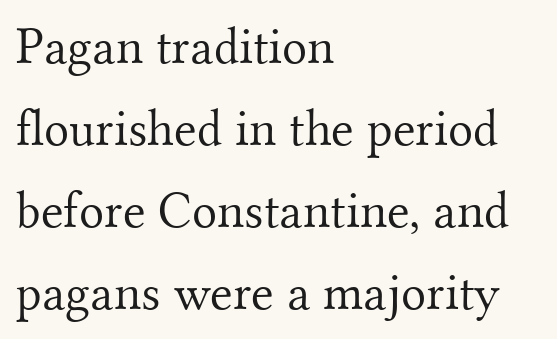
Q: Is the text bold? A: No.
Q: Is the text italic (slanted)? A: No, it is upright.
Q: Is the typeface a serif or a sans-serif typeface? A: Serif.
Q: Is the text underlined? A: No.
Q: How is the paragraph aligned? A: Left-aligned.
Q: Is the spacing between letters normal or unusually wide? A: Normal.
Q: Is the spacing between lines tight, normal or loose? A: Normal.
Q: Width (condensed, normal, or wide)? A: Normal.
Q: Stroke contrast? A: Medium.
Q: x-height? A: Small.
Q: Monospaced? A: No.
